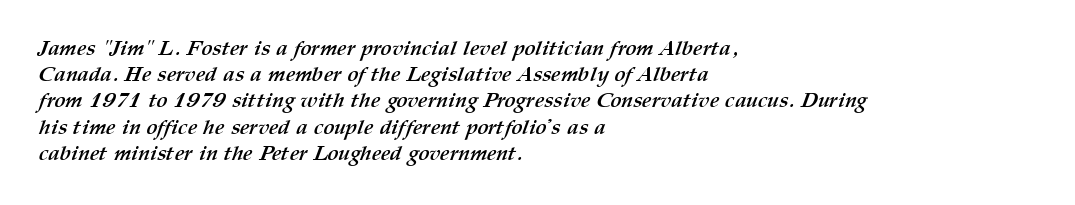
Q: Is the text bold? A: Yes.
Q: Is the text underlined? A: No.
Q: How is the paragraph aligned? A: Left-aligned.
Q: Is the spacing between letters normal or unusually wide? A: Normal.
Q: Is the spacing between lines tight, normal or loose? A: Normal.
